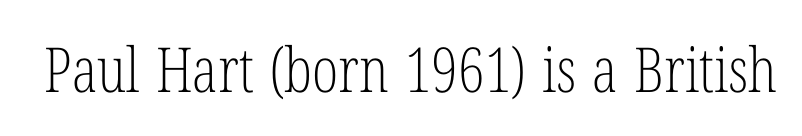
{"serif": "yes", "italic": "no", "bold": "no", "weight": "light", "width": "condensed", "stroke_contrast": "low", "x_height": "medium", "monospaced": "no", "underline": "no", "letter_spacing": "normal", "letter_spacing_em": 0.0, "glyph_px": 62}
